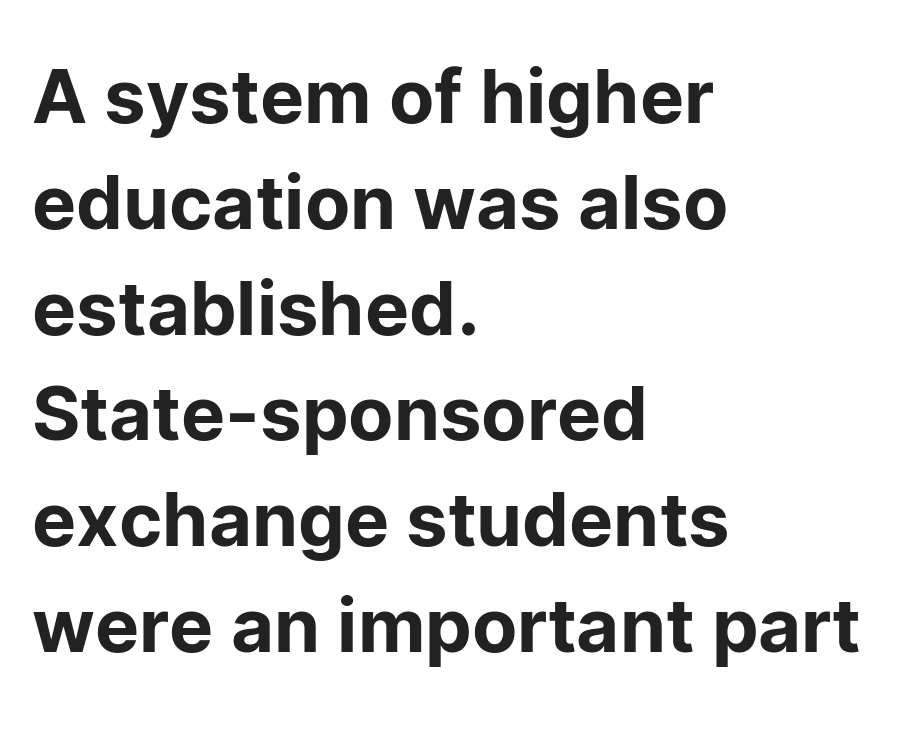
The image shows 74 px sans-serif type, upright; set left-aligned, normal line spacing (1.43x), normal letter spacing, not underlined; low stroke contrast and a medium x-height.
